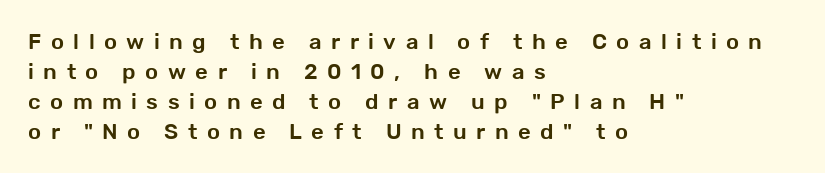
The image shows 22 px text type, upright; set left-aligned, normal line spacing (1.36x), unusually wide letter spacing (+0.43 em), not underlined.
